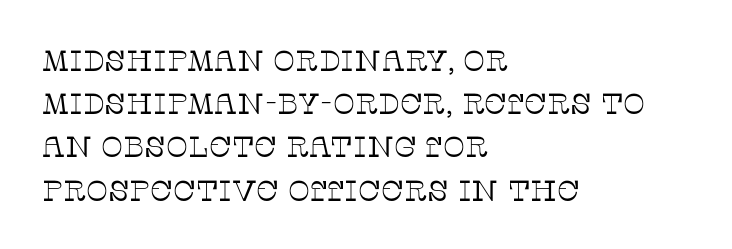
Stroke terminals: seriffed. Interline gaps are of average width in this sample. The gaps between neighbouring characters are ordinary and unremarkable. The type sits square on the baseline with zero lean. Bare-footed words on every line. Is the stroke heavy? The answer is a plain regular-or-lighter.
